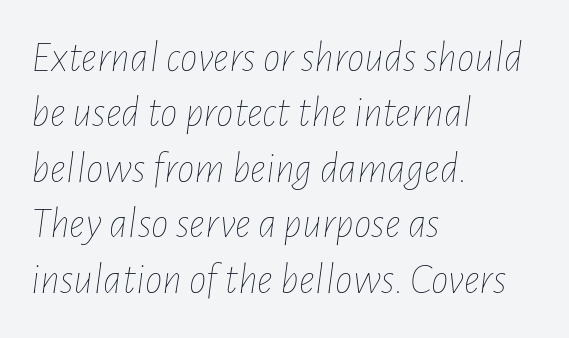
The image shows 44 px thin, condensed type, italic (leaning right); set left-aligned, normal line spacing (1.26x), normal letter spacing, not underlined; low stroke contrast and a medium x-height.
